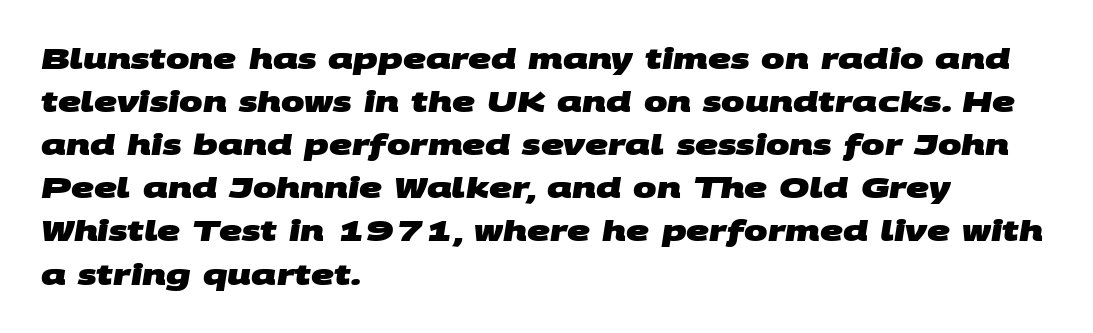
Q: Is the text bold? A: Yes.
Q: Is the typeface a serif or a sans-serif typeface? A: Sans-serif.
Q: Is the text underlined? A: No.
Q: How is the paragraph aligned? A: Left-aligned.
Q: Is the spacing between letters normal or unusually wide? A: Normal.
Q: Is the spacing between lines tight, normal or loose? A: Normal.
Q: Width (condensed, normal, or wide)? A: Wide.
Q: Stroke contrast? A: Medium.
Q: x-height? A: Large.
Q: Monospaced? A: No.
